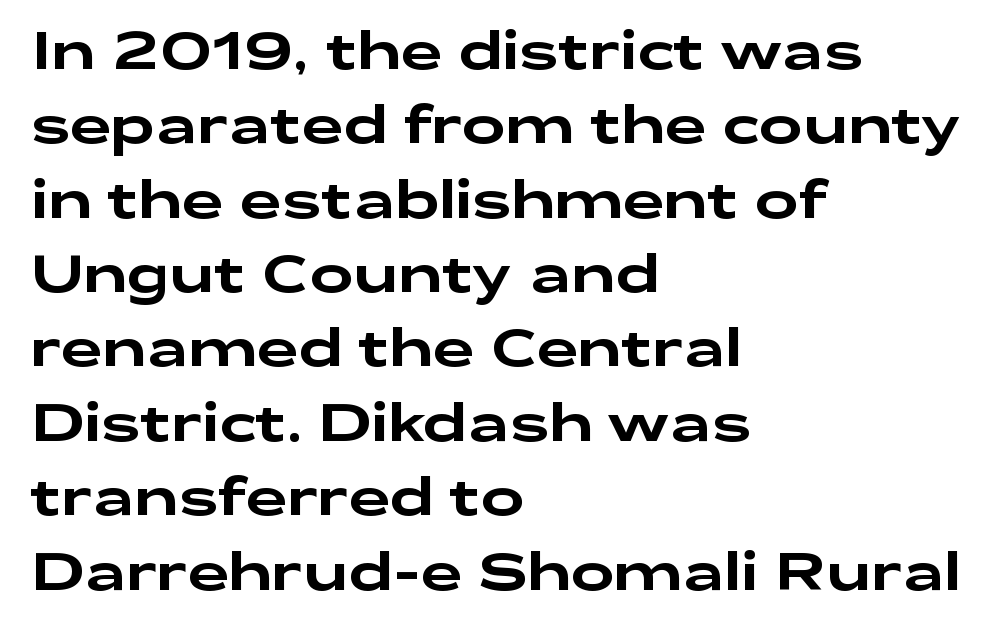
{"serif": "no", "italic": "no", "width": "wide", "stroke_contrast": "low", "x_height": "medium", "monospaced": "no", "underline": "no", "align": "left", "line_spacing": "normal", "line_spacing_ratio": 1.43, "letter_spacing": "normal", "letter_spacing_em": 0.0, "glyph_px": 52}
